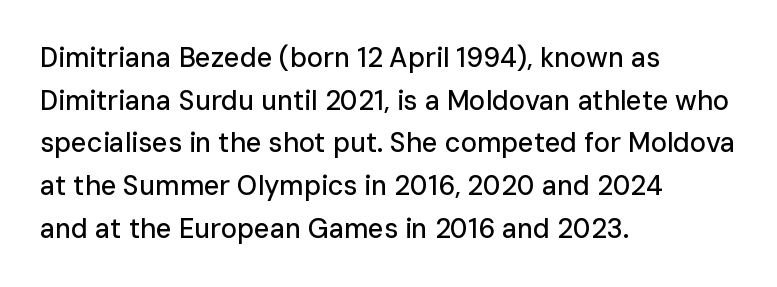
Q: Is the text italic (slanted)? A: No, it is upright.
Q: Is the text underlined? A: No.
Q: How is the paragraph aligned? A: Left-aligned.
Q: Is the spacing between letters normal or unusually wide? A: Normal.
Q: Is the spacing between lines tight, normal or loose? A: Normal.
